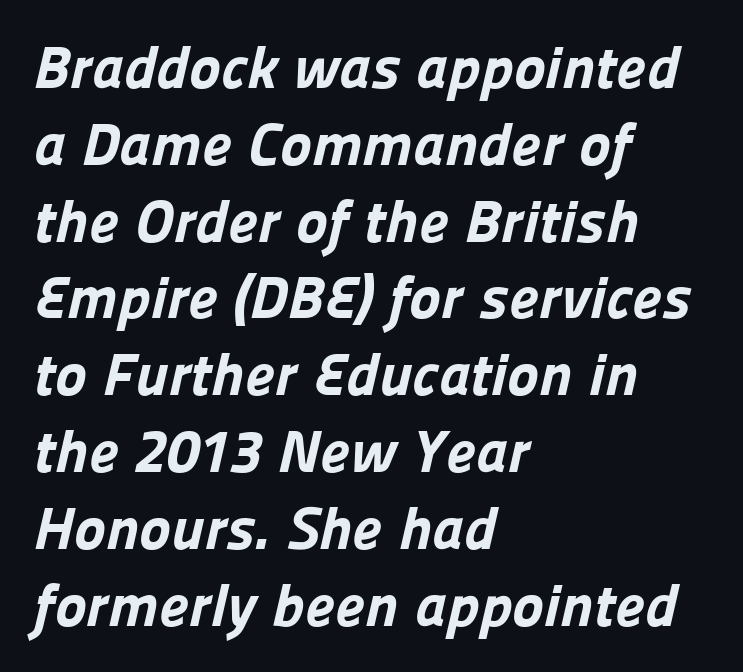
Set as a true bold cut, around the 700 mark. Is this a fixed-width face? No — the glyphs have proportional, varying widths. These lines are set flush left with a ragged right edge. Quick note: underline off.
